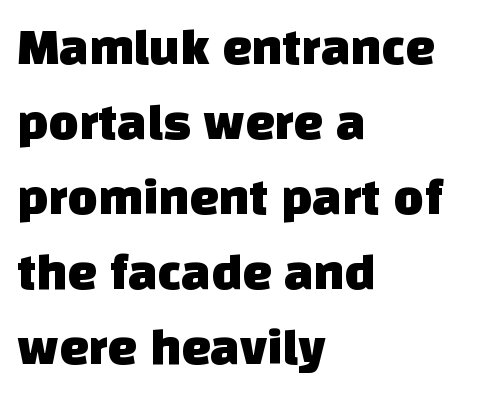
The image shows 52 px sans-serif type; set left-aligned, normal line spacing (1.44x), normal letter spacing, not underlined; low stroke contrast and a large x-height.
